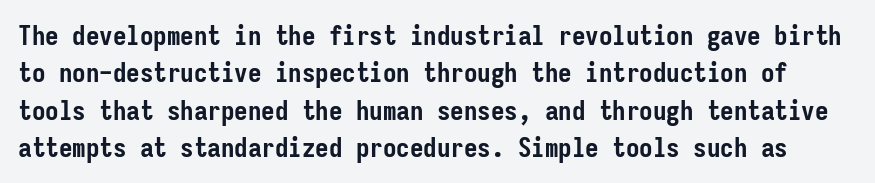
Typographic density is high because the face is bold. The string is rendered with underlining switched off. A normal amount of white space separates one row of letters from the next. The lettering holds an erect, upright posture throughout. Letter spacing: default.
